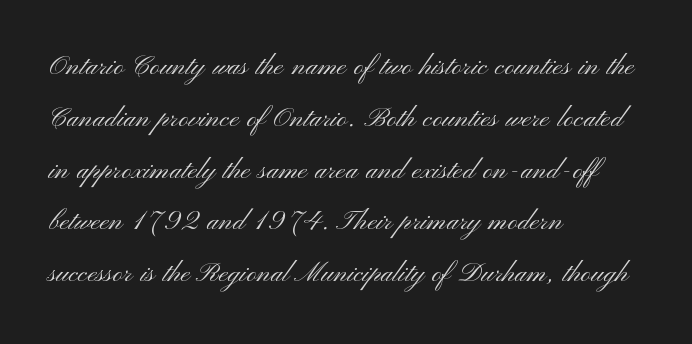
A bare baseline throughout the passage. Whoever set this chose a conventional vertical rhythm. The passage shown is not bold in any degree. A typesetter would call this zero additional tracking.
